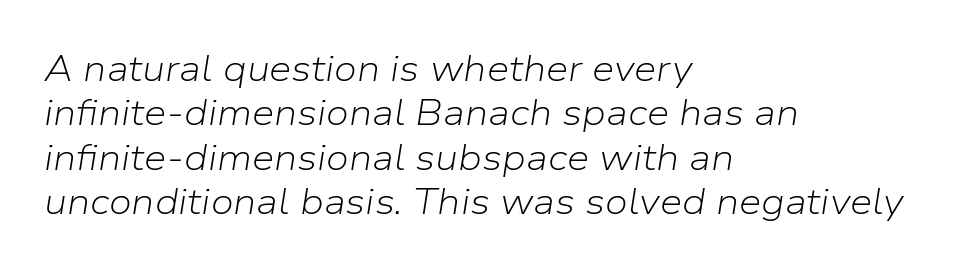
Short note: letters normally spaced. Honestly, there is no underline to notice here at all. Here the designer chose a conventional face with non-uniform glyph widths. A student would call this left alignment; a typographer would say flush left, rag right.
